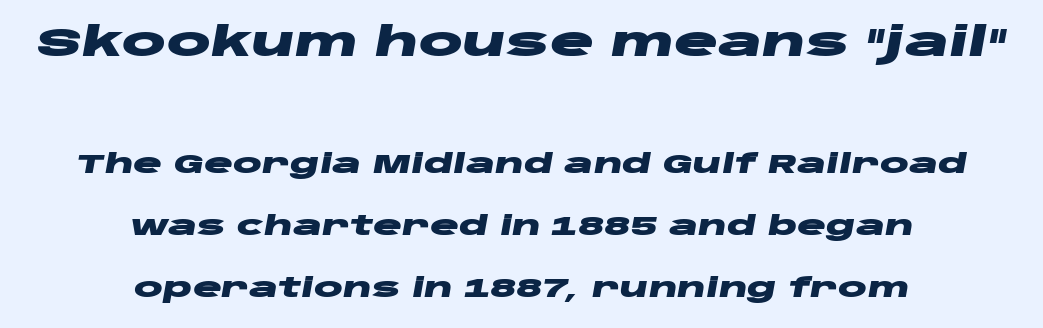
The image shows 41 px heavy, wide type, italic (leaning right); set centered, loose line spacing (2.31x), normal letter spacing, not underlined; the first (top) block is 1.52x larger; low stroke contrast and a large x-height.
